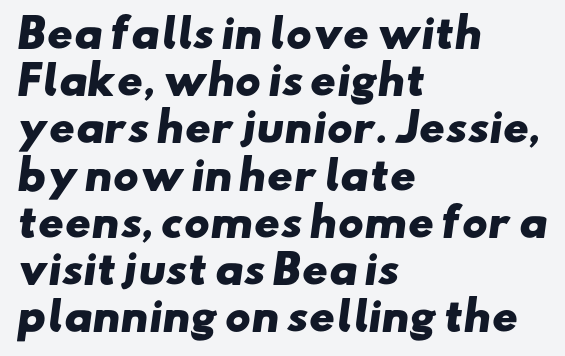
Rule under the text: the space is simply empty. Nobody touched the tracking dial on this one. Each glyph is drawn with heavy, bold strokes. A typesetter would call this proportional, since set widths differ per character. The paragraph shown leans on its left margin. These lines are composed in type without serifs.
